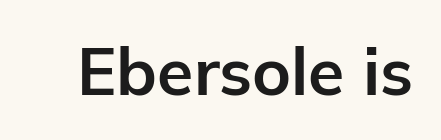
A clean baseline with only descenders dipping below it. Heft: maximum for text — a bold. What kind of face is this? One without serifs — a sans. These lines are rendered in a variable-pitch font. Designer's note — italics off, roman on.
